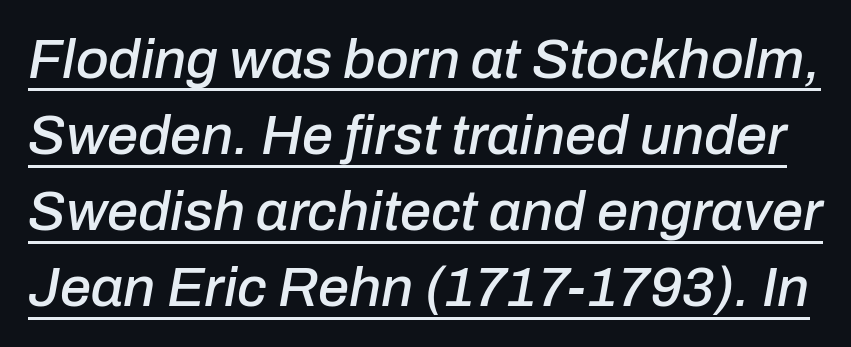
There is no visible air inserted between adjacent glyphs. Varying glyph widths throughout — classic text-font behaviour. This rendering features underlined lettering. This sample keeps an unexceptional amount of space between lines. Compared with ordinary roman type, these characters are visibly tilted.
